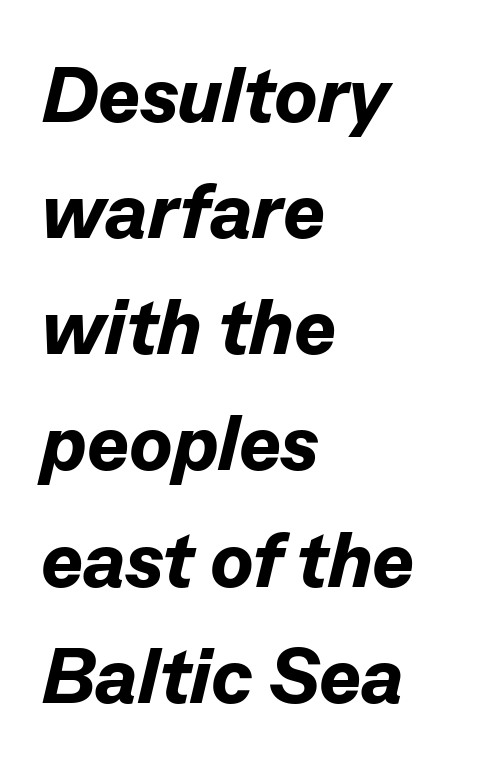
These lines stack with their left ends in a neat column. These lines keep a tight, regular rhythm from letter to letter. Compared with ordinary roman type, these characters are visibly tilted. A normal amount of white space separates one row of letters from the next. This sample has the flowing, uneven cadence of proportional lettering.
